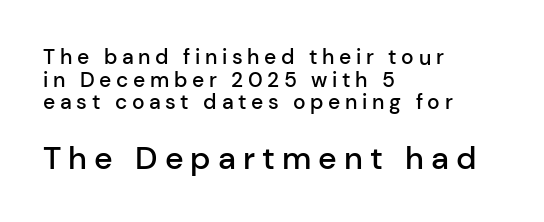
Classification — sans serif. Here the designer chose a conventional face with non-uniform glyph widths. The emphasis by scale lands on block number two, below. Summary of weight: moderately heavy, a semibold. This rendering features lettering with no underline. Vertical spacing — tight.
